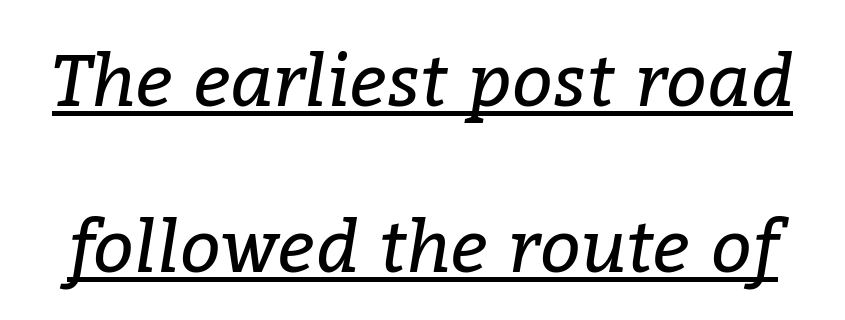
{"serif": "yes", "italic": "yes", "lean": "right", "slant_degrees": 9, "bold": "no", "weight": "regular", "width": "normal", "stroke_contrast": "low", "x_height": "medium", "monospaced": "no", "underline": "yes", "line_spacing": "loose", "line_spacing_ratio": 2.31, "letter_spacing": "normal", "letter_spacing_em": 0.0, "glyph_px": 72}
